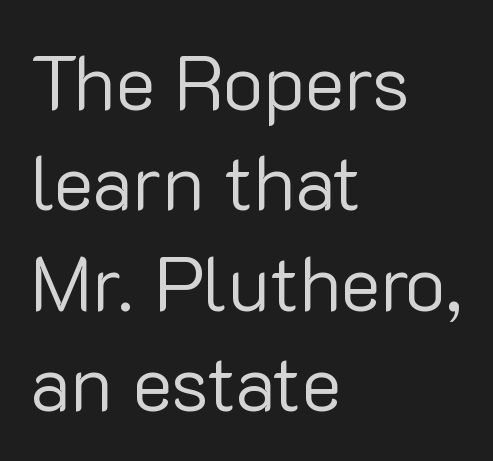
Q: Is the text bold? A: No.
Q: Is the text italic (slanted)? A: No, it is upright.
Q: Is the typeface a serif or a sans-serif typeface? A: Sans-serif.
Q: Is the text underlined? A: No.
Q: How is the paragraph aligned? A: Left-aligned.
Q: Is the spacing between letters normal or unusually wide? A: Normal.
Q: Is the spacing between lines tight, normal or loose? A: Normal.
Q: Width (condensed, normal, or wide)? A: Normal.
Q: Stroke contrast? A: Low.
Q: x-height? A: Medium.
Q: Monospaced? A: No.
